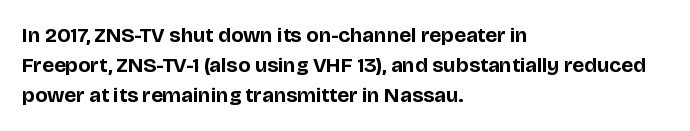
The font's upright variant was chosen for this text. These lines keep a tight, regular rhythm from letter to letter. Notice how thick the strokes are: this is what a full bold looks like. These lines sit exactly where default settings would place them.
